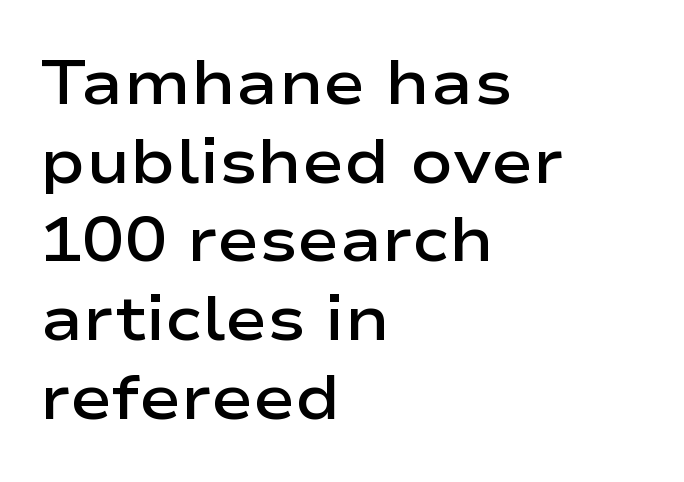
{"serif": "no", "italic": "no", "bold": "semi", "weight": "semibold", "width": "wide", "stroke_contrast": "low", "x_height": "medium", "monospaced": "no", "underline": "no", "align": "left", "line_spacing": "normal", "line_spacing_ratio": 1.25, "letter_spacing": "normal", "letter_spacing_em": 0.0, "glyph_px": 63}
